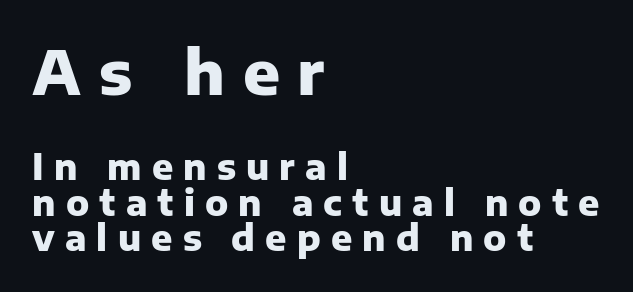
The image shows 61 px heavy sans-serif type, upright; set left-aligned, tight line spacing (1.02x), unusually wide letter spacing (+0.29 em), not underlined; the first (top) block is 1.74x larger; low stroke contrast and a medium x-height.
